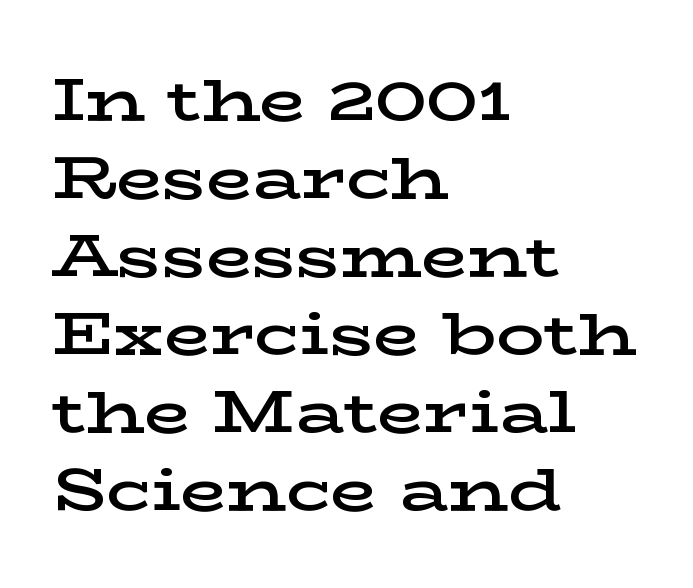
Q: Is the text bold? A: Semi-bold.
Q: Is the text italic (slanted)? A: No, it is upright.
Q: Is the typeface a serif or a sans-serif typeface? A: Serif.
Q: Is the text underlined? A: No.
Q: How is the paragraph aligned? A: Left-aligned.
Q: Is the spacing between letters normal or unusually wide? A: Normal.
Q: Is the spacing between lines tight, normal or loose? A: Normal.
Q: Width (condensed, normal, or wide)? A: Wide.
Q: Stroke contrast? A: Low.
Q: x-height? A: Medium.
Q: Monospaced? A: No.
